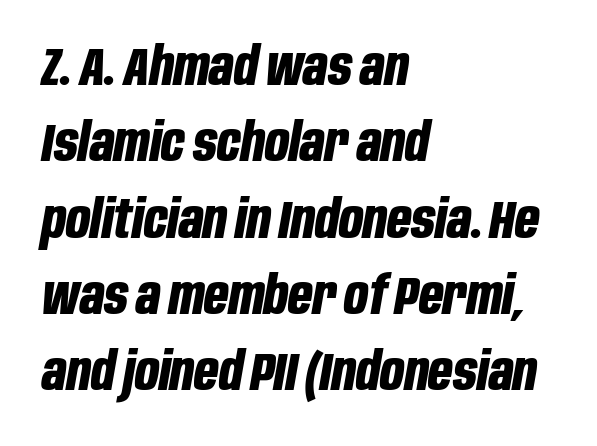
Q: Is the text bold? A: Yes.
Q: Is the text italic (slanted)? A: Yes, it leans right by about 10 degrees.
Q: Is the text underlined? A: No.
Q: How is the paragraph aligned? A: Left-aligned.
Q: Is the spacing between letters normal or unusually wide? A: Normal.
Q: Is the spacing between lines tight, normal or loose? A: Normal.
Q: Width (condensed, normal, or wide)? A: Condensed.
Q: Stroke contrast? A: Low.
Q: x-height? A: Large.
Q: Monospaced? A: No.
